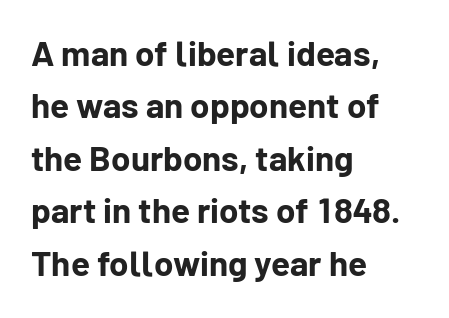
{"serif": "no", "italic": "no", "bold": "yes", "weight": "bold", "width": "normal", "stroke_contrast": "low", "x_height": "medium", "monospaced": "no", "underline": "no", "align": "left", "line_spacing": "normal", "line_spacing_ratio": 1.5, "letter_spacing": "normal", "letter_spacing_em": 0.0, "glyph_px": 35}
